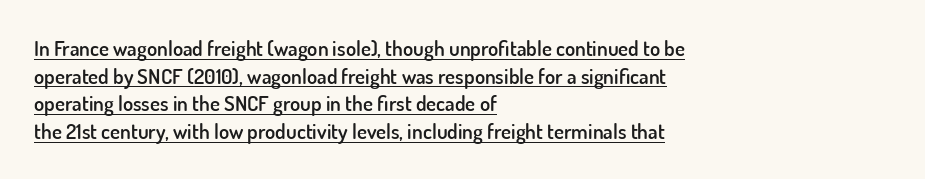
{"italic": "no", "bold": "semi", "underline": "yes", "align": "left", "line_spacing": "normal", "line_spacing_ratio": 1.32, "letter_spacing": "normal", "letter_spacing_em": 0.0, "glyph_px": 21}
